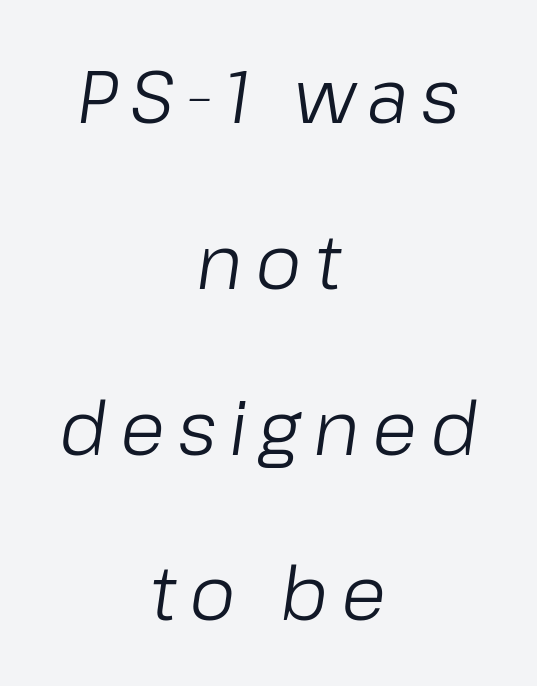
The image shows 74 px light type, italic (leaning right); set centered, loose line spacing (2.24x), not underlined; low stroke contrast and a medium x-height.
